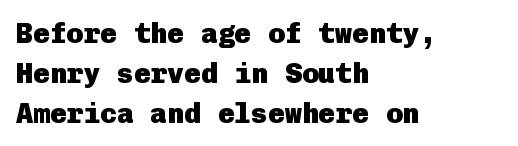
The image shows 28 px heavy sans-serif type, upright; set left-aligned, normal line spacing (1.42x), normal letter spacing, not underlined; low stroke contrast and a medium x-height.
